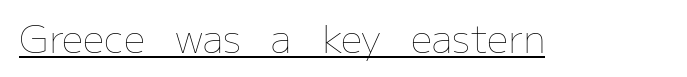
The image shows 38 px thin type, upright; set normal letter spacing, underlined; low stroke contrast and a medium x-height.
